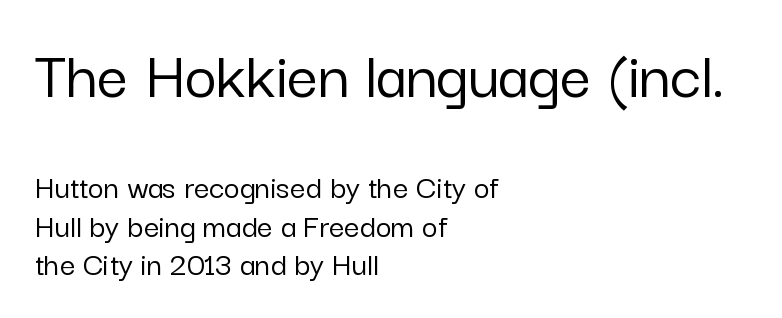
Q: Is the text italic (slanted)? A: No, it is upright.
Q: Is the typeface a serif or a sans-serif typeface? A: Sans-serif.
Q: Is the text underlined? A: No.
Q: How is the paragraph aligned? A: Left-aligned.
Q: Is the spacing between letters normal or unusually wide? A: Normal.
Q: Is the spacing between lines tight, normal or loose? A: Tight.
Q: Which block of text is set in a larger size, the first (top) or the second (bottom)? A: The first (top) one.
Q: Width (condensed, normal, or wide)? A: Normal.
Q: Stroke contrast? A: Low.
Q: x-height? A: Medium.
Q: Monospaced? A: No.
